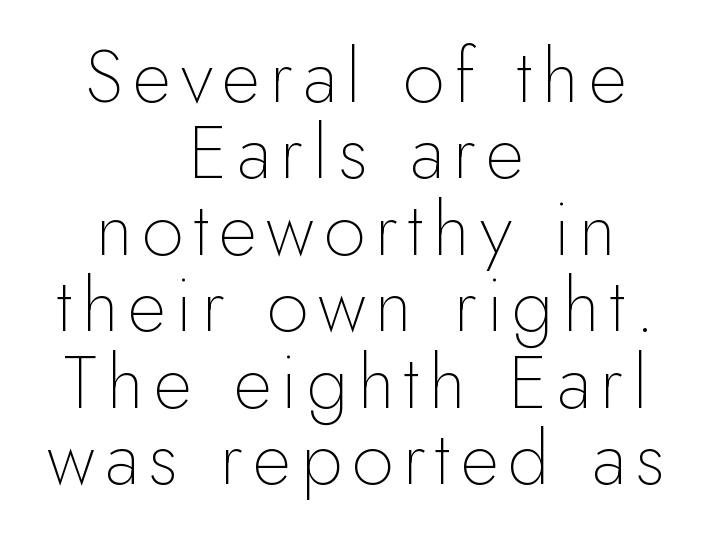
Q: Is the text bold? A: No.
Q: Is the text italic (slanted)? A: No, it is upright.
Q: Is the typeface a serif or a sans-serif typeface? A: Sans-serif.
Q: Is the text underlined? A: No.
Q: How is the paragraph aligned? A: Centered.
Q: Is the spacing between lines tight, normal or loose? A: Tight.
Q: Width (condensed, normal, or wide)? A: Normal.
Q: Stroke contrast? A: Low.
Q: x-height? A: Small.
Q: Monospaced? A: No.
